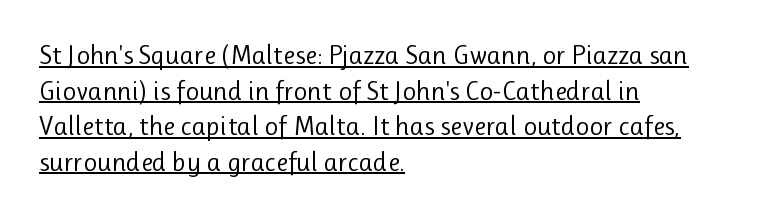
The image shows 27 px text type, upright; set left-aligned, normal line spacing (1.32x), normal letter spacing, underlined.
